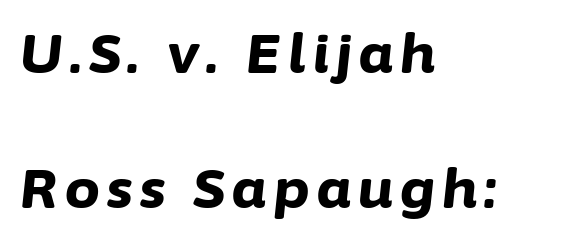
On the weight axis this lands at bold, roughly 700. Reading down the column, the eye jumps a long way to each next line. Layout note: lines flush left. You can tell it's italic because the verticals aren't actually vertical. The rendering uses natural spacing where letterforms have individual widths. The strip under each line holds only bare page.
